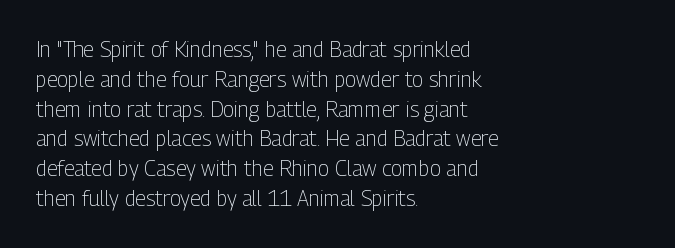
Quick note: interline space is typical. Nothing unusual about the tracking: characters are spaced as the font intends. Unmarked baselines from the first word to the last. No italicization has been applied; the sample stays upright.
